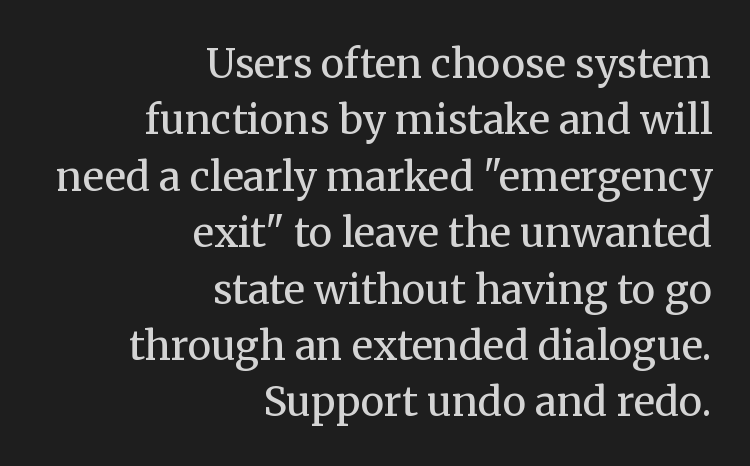
The image shows 40 px regular-weight serif type, upright; set right-aligned, normal line spacing (1.41x), normal letter spacing, not underlined; medium stroke contrast and a medium x-height.
